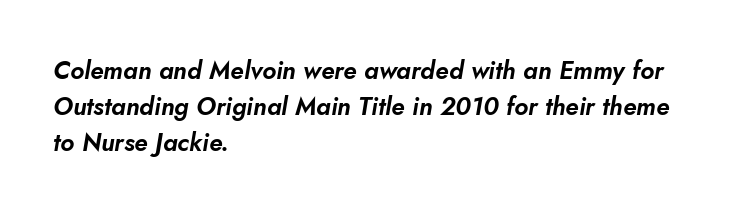
{"italic": "yes", "lean": "right", "slant_degrees": 10, "underline": "no", "align": "left", "line_spacing": "normal", "line_spacing_ratio": 1.45, "letter_spacing": "normal", "letter_spacing_em": 0.0, "glyph_px": 25}
